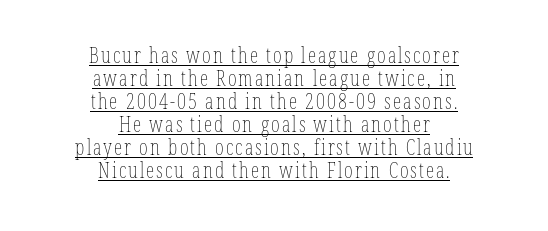
The image shows 21 px text type, upright; set centered, tight line spacing (1.1x), underlined.
